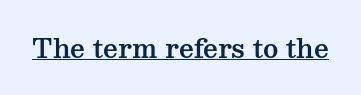
Q: Is the text italic (slanted)? A: No, it is upright.
Q: Is the text underlined? A: Yes.
Q: Is the spacing between letters normal or unusually wide? A: Normal.
